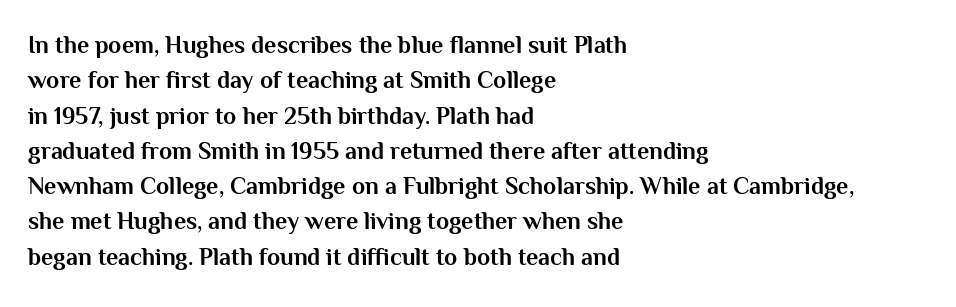
The image shows 24 px bold type, upright; set left-aligned, normal line spacing (1.47x), normal letter spacing, not underlined.
